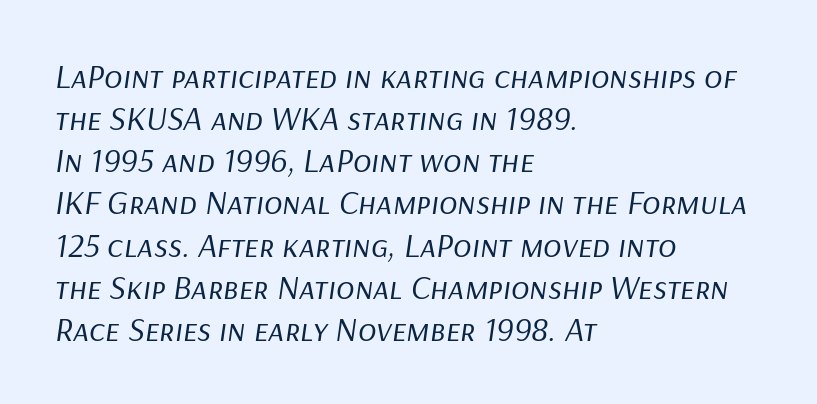
{"italic": "yes", "lean": "right", "slant_degrees": 9, "bold": "no", "weight": "regular", "width": "normal", "stroke_contrast": "low", "x_height": "medium", "monospaced": "no", "underline": "no", "align": "left", "line_spacing_ratio": 1.24, "letter_spacing": "normal", "letter_spacing_em": 0.0, "glyph_px": 34}
